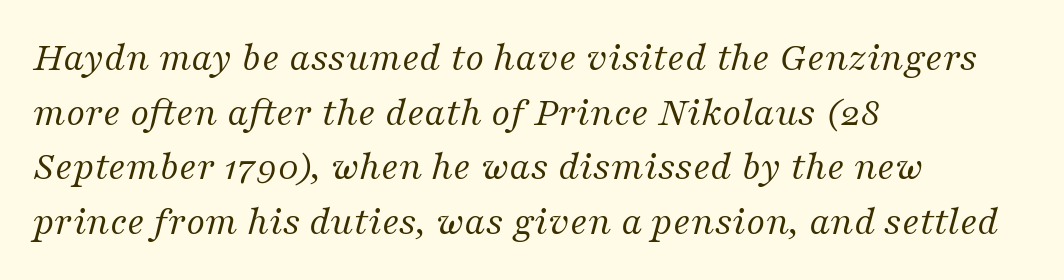
{"serif": "yes", "italic": "yes", "lean": "right", "slant_degrees": 16, "bold": "no", "weight": "regular", "width": "normal", "stroke_contrast": "medium", "x_height": "medium", "monospaced": "no", "underline": "no", "align": "left", "line_spacing": "normal", "line_spacing_ratio": 1.33, "letter_spacing": "normal", "letter_spacing_em": 0.0, "glyph_px": 41}
